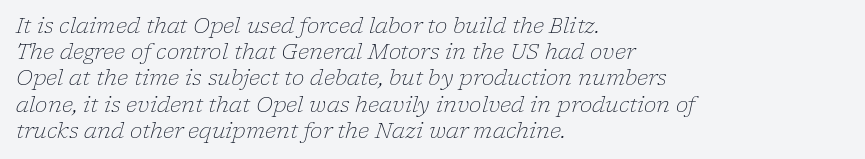
This reads as an unemphasized weight, regular at the heaviest. There is no visible air inserted between adjacent glyphs. One glance says typical: line gaps are just what's usual. The space beneath each line is pristine and unruled.
